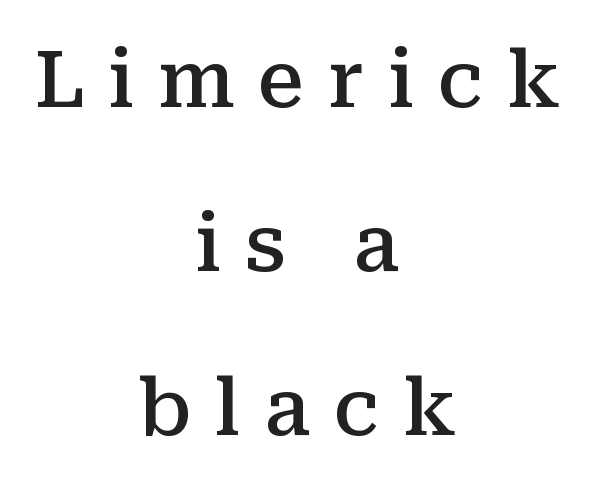
The image shows 78 px semibold serif type, upright; set centered, loose line spacing (2.1x), unusually wide letter spacing (+0.3 em), not underlined; medium stroke contrast and a medium x-height.
